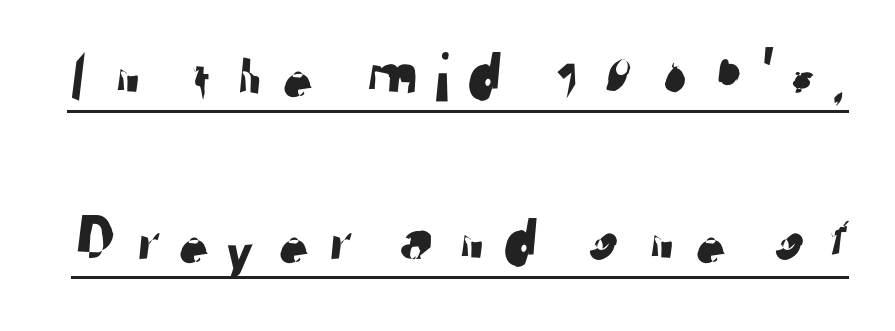
The image shows 70 px sans-serif type; set loose line spacing (2.37x), underlined; low stroke contrast and a medium x-height.
